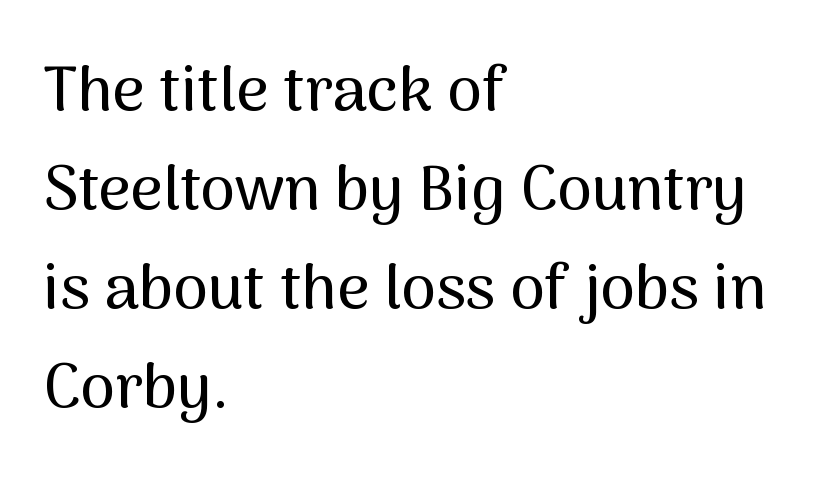
Q: Is the text italic (slanted)? A: No, it is upright.
Q: Is the typeface a serif or a sans-serif typeface? A: Sans-serif.
Q: Is the text underlined? A: No.
Q: How is the paragraph aligned? A: Left-aligned.
Q: Is the spacing between letters normal or unusually wide? A: Normal.
Q: Is the spacing between lines tight, normal or loose? A: Normal.
Q: Width (condensed, normal, or wide)? A: Normal.
Q: Stroke contrast? A: Medium.
Q: x-height? A: Medium.
Q: Monospaced? A: No.
